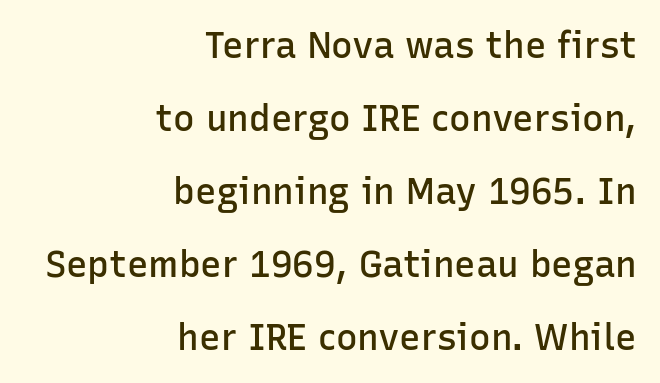
{"serif": "no", "italic": "no", "bold": "semi", "weight": "semibold", "width": "normal", "stroke_contrast": "low", "x_height": "medium", "monospaced": "no", "underline": "no", "align": "right", "line_spacing": "loose", "line_spacing_ratio": 2.03, "letter_spacing": "normal", "letter_spacing_em": 0.0, "glyph_px": 36}
